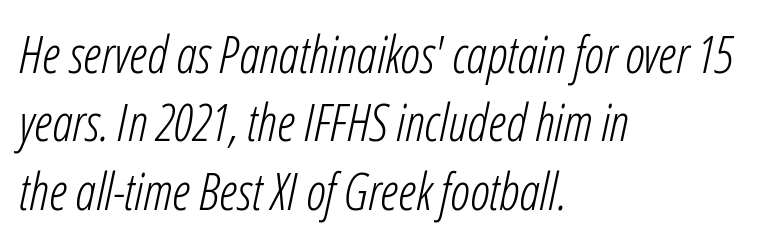
{"italic": "yes", "lean": "right", "slant_degrees": 12, "bold": "no", "weight": "light", "width": "condensed", "stroke_contrast": "low", "x_height": "medium", "monospaced": "no", "underline": "no", "align": "left", "line_spacing": "normal", "line_spacing_ratio": 1.34, "letter_spacing": "normal", "letter_spacing_em": 0.0, "glyph_px": 51}
